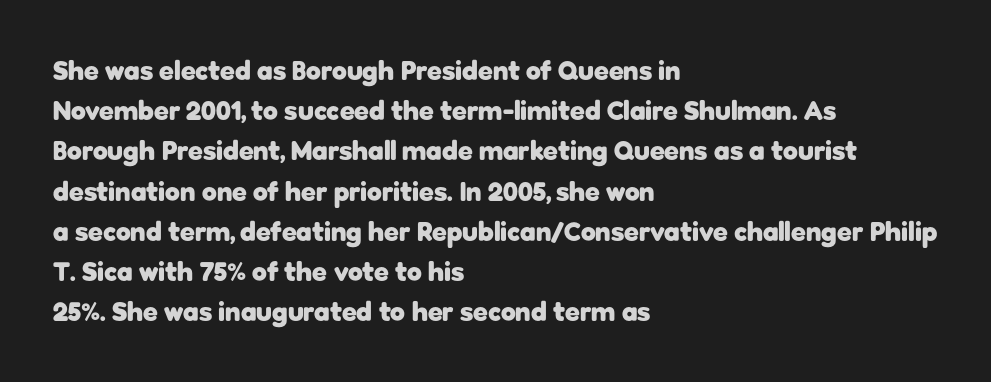
The image shows 27 px bold type, upright; set left-aligned, normal line spacing (1.49x), normal letter spacing, not underlined.
